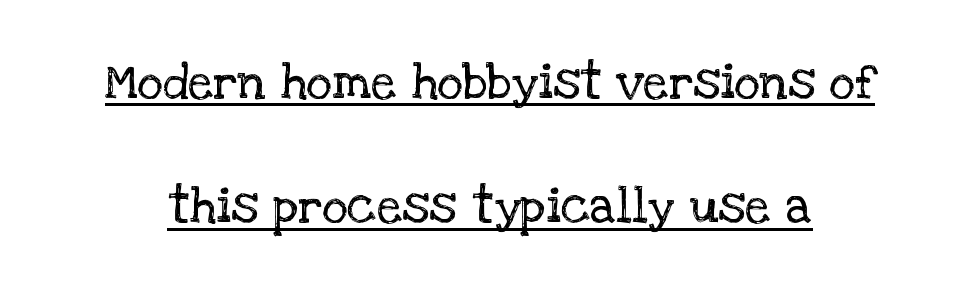
Q: Is the text bold? A: No.
Q: Is the text italic (slanted)? A: No, it is upright.
Q: Is the typeface a serif or a sans-serif typeface? A: Serif.
Q: Is the text underlined? A: Yes.
Q: Is the spacing between letters normal or unusually wide? A: Normal.
Q: Is the spacing between lines tight, normal or loose? A: Loose.
Q: Width (condensed, normal, or wide)? A: Normal.
Q: Stroke contrast? A: Low.
Q: x-height? A: Large.
Q: Monospaced? A: No.
